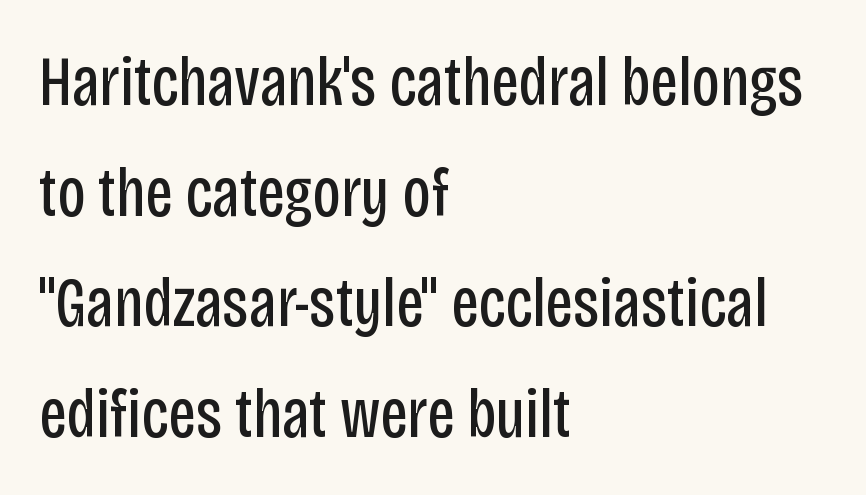
Varying glyph widths throughout — classic text-font behaviour. Rule under the text: the space is simply empty. The rendering anchors every line to the left-hand side. Vertical strokes here are truly vertical. The letters sit at their default tracking, neither squeezed nor spread.
